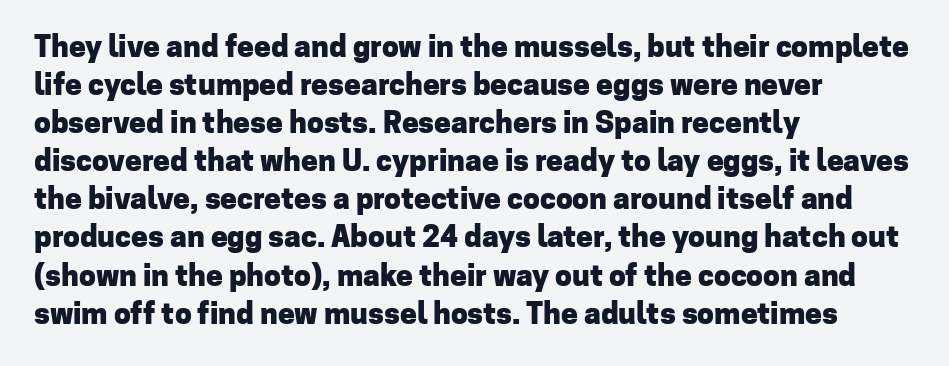
Q: Is the text bold? A: Yes.
Q: Is the text italic (slanted)? A: No, it is upright.
Q: Is the typeface a serif or a sans-serif typeface? A: Sans-serif.
Q: Is the text underlined? A: No.
Q: How is the paragraph aligned? A: Left-aligned.
Q: Is the spacing between letters normal or unusually wide? A: Normal.
Q: Is the spacing between lines tight, normal or loose? A: Normal.
Q: Width (condensed, normal, or wide)? A: Normal.
Q: Stroke contrast? A: Low.
Q: x-height? A: Medium.
Q: Monospaced? A: No.
